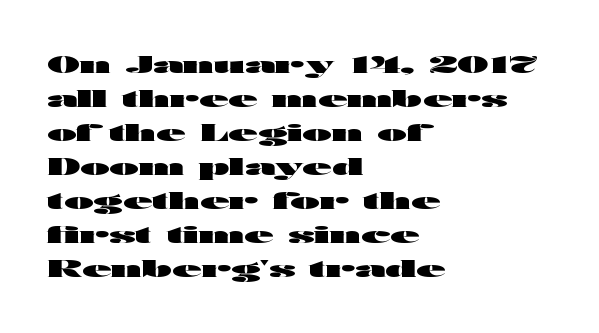
Q: Is the text bold? A: Yes.
Q: Is the text italic (slanted)? A: No, it is upright.
Q: Is the text underlined? A: No.
Q: How is the paragraph aligned? A: Left-aligned.
Q: Is the spacing between letters normal or unusually wide? A: Normal.
Q: Is the spacing between lines tight, normal or loose? A: Normal.
